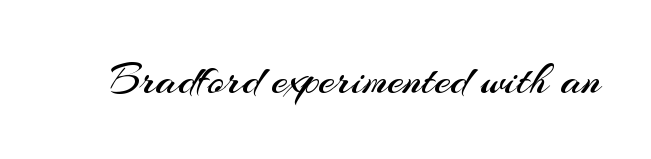
{"serif": "no", "bold": "no", "weight": "regular", "width": "normal", "stroke_contrast": "medium", "x_height": "small", "monospaced": "no", "underline": "no", "letter_spacing": "normal", "letter_spacing_em": 0.0, "glyph_px": 46}
